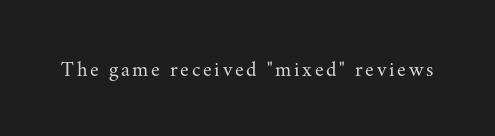
Nope, not italic — everything's standing straight. Weight: regular or lighter. This rendering features lettering with no underline.
